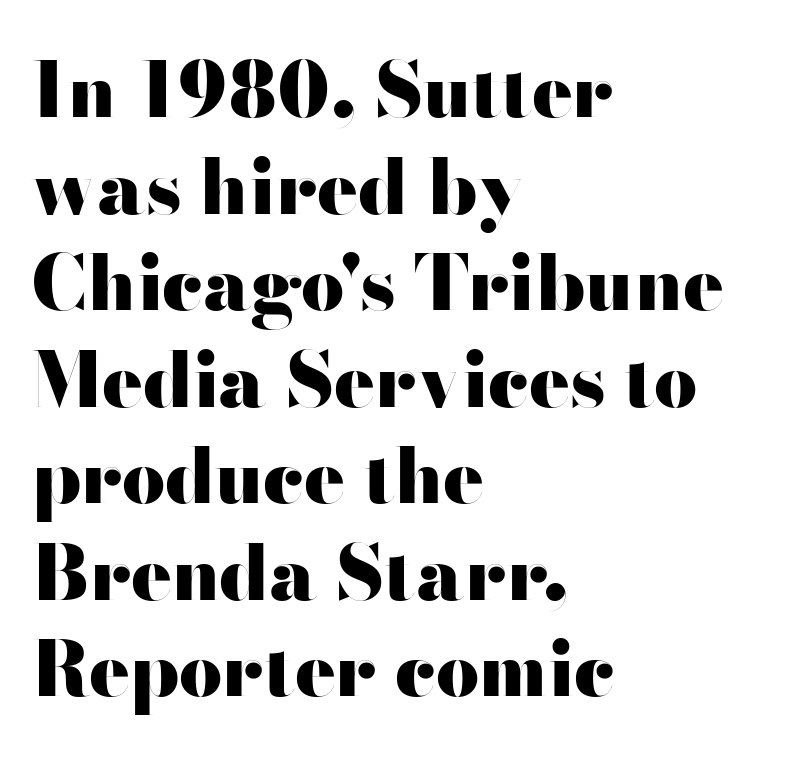
Q: Is the text bold? A: Yes.
Q: Is the text italic (slanted)? A: No, it is upright.
Q: Is the typeface a serif or a sans-serif typeface? A: Sans-serif.
Q: Is the text underlined? A: No.
Q: How is the paragraph aligned? A: Left-aligned.
Q: Is the spacing between letters normal or unusually wide? A: Normal.
Q: Is the spacing between lines tight, normal or loose? A: Normal.
Q: Width (condensed, normal, or wide)? A: Wide.
Q: Stroke contrast? A: High.
Q: x-height? A: Small.
Q: Monospaced? A: No.
